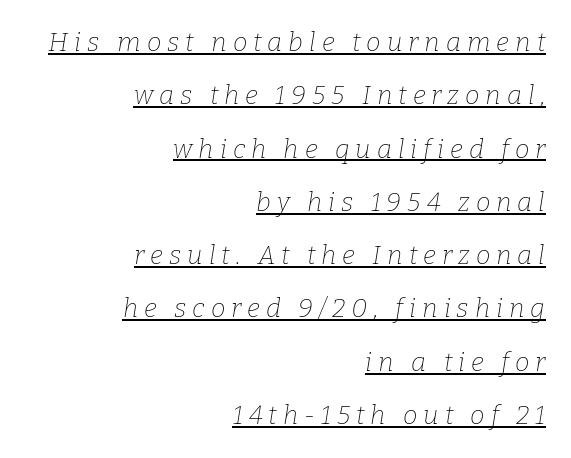
Q: Is the text bold? A: No.
Q: Is the text italic (slanted)? A: Yes, it leans right by about 9 degrees.
Q: Is the text underlined? A: Yes.
Q: How is the paragraph aligned? A: Right-aligned.
Q: Is the spacing between letters normal or unusually wide? A: Unusually wide.
Q: Is the spacing between lines tight, normal or loose? A: Loose.
